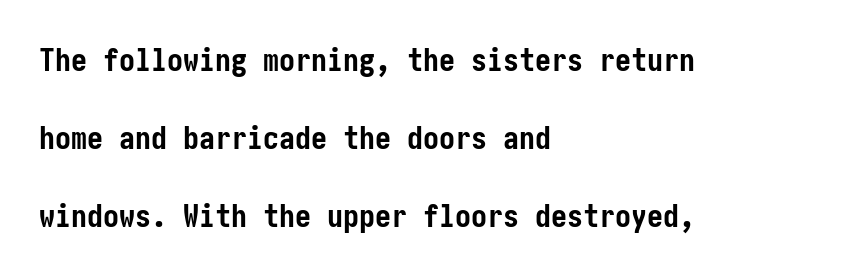
Q: Is the text bold? A: Yes.
Q: Is the text italic (slanted)? A: No, it is upright.
Q: Is the typeface a serif or a sans-serif typeface? A: Sans-serif.
Q: Is the text underlined? A: No.
Q: How is the paragraph aligned? A: Left-aligned.
Q: Is the spacing between letters normal or unusually wide? A: Normal.
Q: Is the spacing between lines tight, normal or loose? A: Loose.
Q: Width (condensed, normal, or wide)? A: Condensed.
Q: Stroke contrast? A: Low.
Q: x-height? A: Medium.
